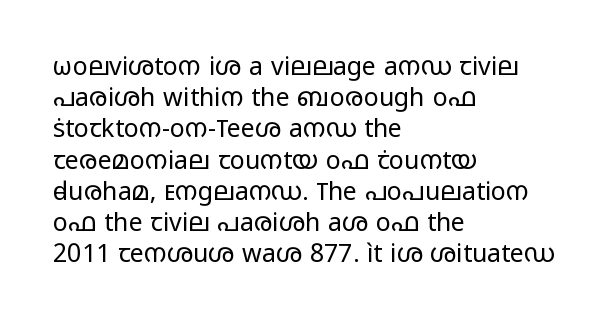
Spacing between characters is what you'd get straight out of the box. Ordinary non-slanted type is in use. The compositor pushed each line to the left boundary. Rows of type keep a routine distance in the vertical direction.
